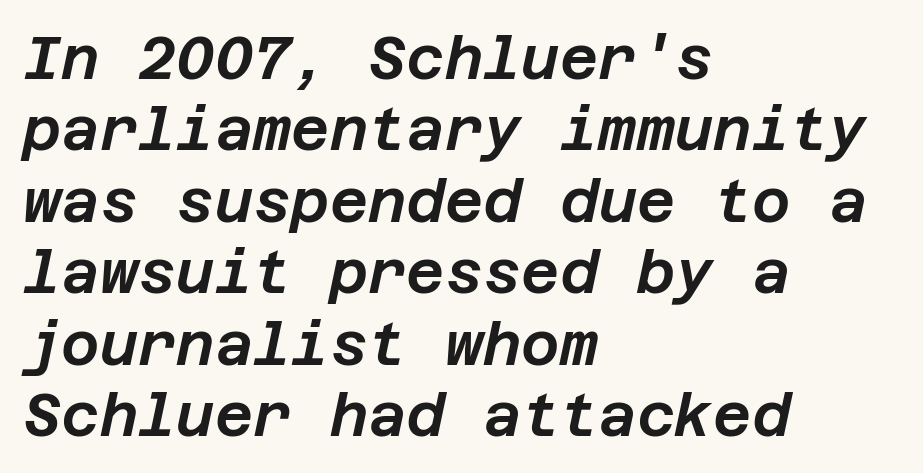
The image shows 59 px text type, italic (leaning right); set left-aligned, line spacing 1.21x, normal letter spacing, not underlined; low stroke contrast and a large x-height.
